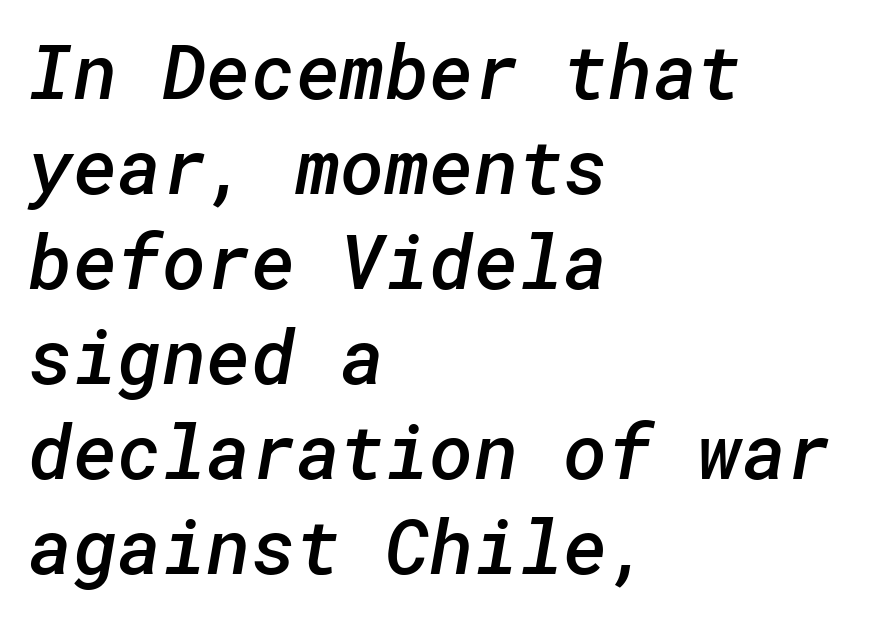
A bit beefed up — I'd call it semibold rather than bold. Baseline-to-baseline distance is the conventional proportion of letter height. What kind of face is this? One without serifs — a sans. Honestly, the letter spacing is just normal — you wouldn't notice it. Honestly, there is no underline to notice here at all. Which margin do the lines hug? The left one — the right edge is uneven.
